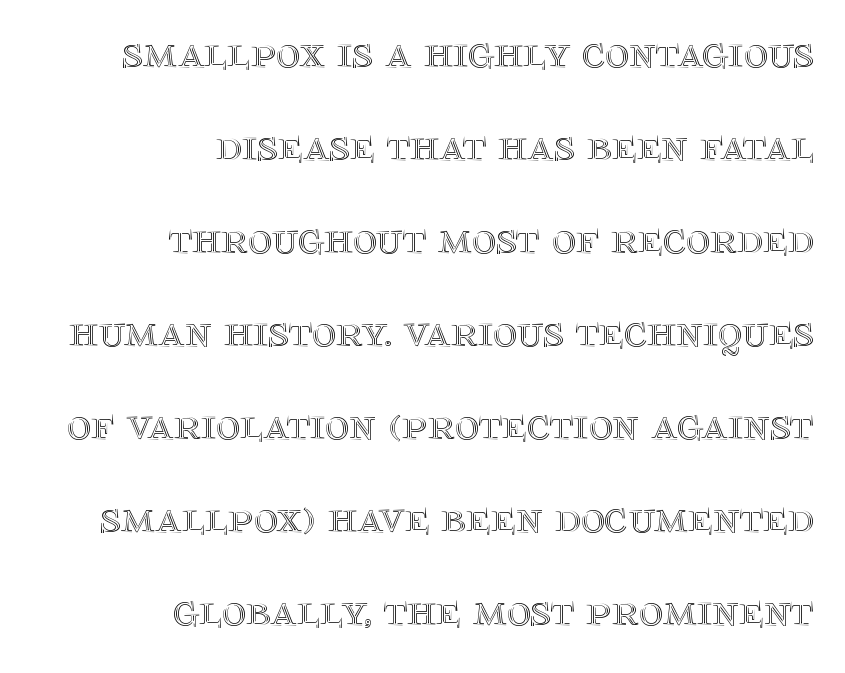
The image shows 46 px text type, upright; set right-aligned, loose line spacing (2.02x), normal letter spacing, not underlined; a large x-height.
